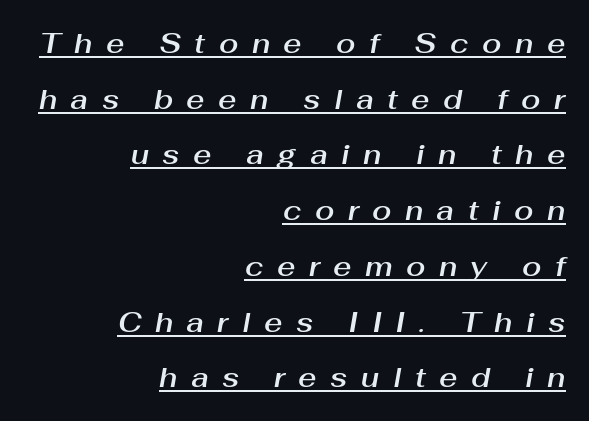
Q: Is the text italic (slanted)? A: Yes, it leans right by about 10 degrees.
Q: Is the text underlined? A: Yes.
Q: How is the paragraph aligned? A: Right-aligned.
Q: Is the spacing between letters normal or unusually wide? A: Unusually wide.
Q: Is the spacing between lines tight, normal or loose? A: Loose.
Q: Width (condensed, normal, or wide)? A: Normal.
Q: Stroke contrast? A: Medium.
Q: x-height? A: Medium.
Q: Monospaced? A: No.
